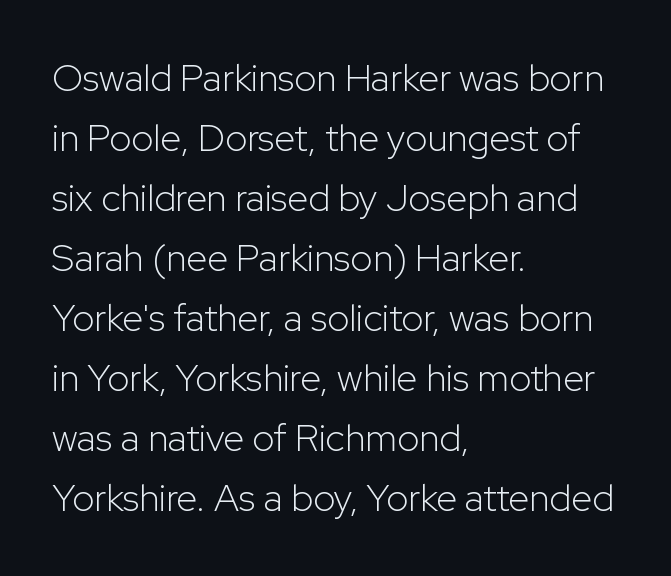
Plain, unruled lines of type. Serif or sans? Sans — the stroke terminals are bare. You could not count columns in this text — the font is proportionally spaced. The line-height multiplier appears to be the usual default.
